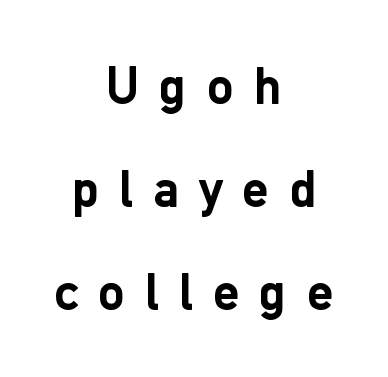
Q: Is the text bold? A: Yes.
Q: Is the text italic (slanted)? A: No, it is upright.
Q: Is the typeface a serif or a sans-serif typeface? A: Sans-serif.
Q: Is the text underlined? A: No.
Q: How is the paragraph aligned? A: Centered.
Q: Is the spacing between letters normal or unusually wide? A: Unusually wide.
Q: Is the spacing between lines tight, normal or loose? A: Loose.
Q: Width (condensed, normal, or wide)? A: Normal.
Q: Stroke contrast? A: Low.
Q: x-height? A: Medium.
Q: Monospaced? A: No.
